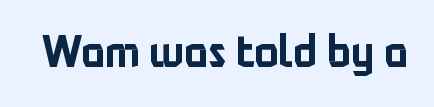
{"serif": "no", "italic": "no", "width": "normal", "stroke_contrast": "low", "x_height": "medium", "monospaced": "no", "underline": "no", "letter_spacing": "normal", "letter_spacing_em": 0.0, "glyph_px": 45}
